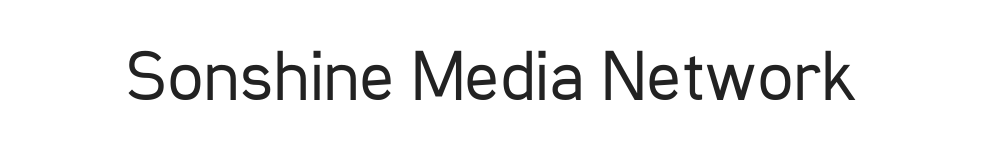
Q: Is the text bold? A: No.
Q: Is the text italic (slanted)? A: No, it is upright.
Q: Is the typeface a serif or a sans-serif typeface? A: Sans-serif.
Q: Is the text underlined? A: No.
Q: Is the spacing between letters normal or unusually wide? A: Normal.
Q: Width (condensed, normal, or wide)? A: Condensed.
Q: Stroke contrast? A: Low.
Q: x-height? A: Medium.
Q: Monospaced? A: No.
